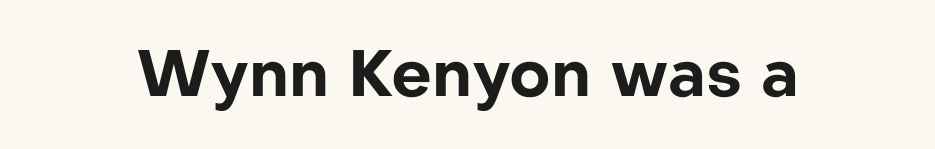
Is the letter spacing exaggerated? No — it looks like the ordinary default. Honestly, there is no underline to notice here at all. Is this a fixed-width face? No — the glyphs have proportional, varying widths. This sample uses a sans-serif face. Every character sits straight up, as roman type does.
